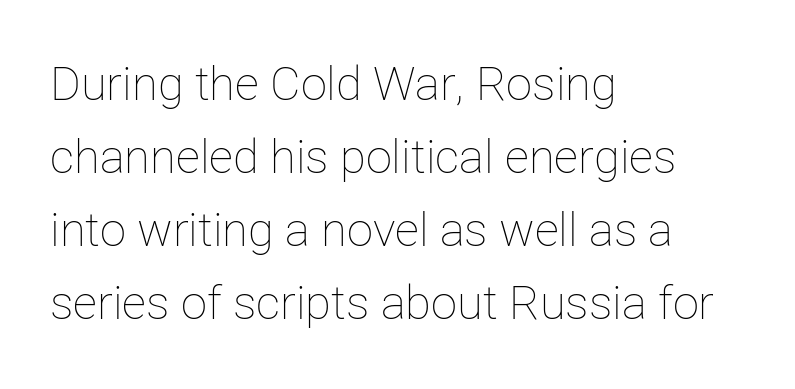
Each row of text sits above clean, open space. Notice how the stems are strictly vertical — no italics here. In CSS terms this would be text-align: left. How would I describe the line gaps? Plain and ordinary. Varying glyph widths throughout — classic text-font behaviour.
